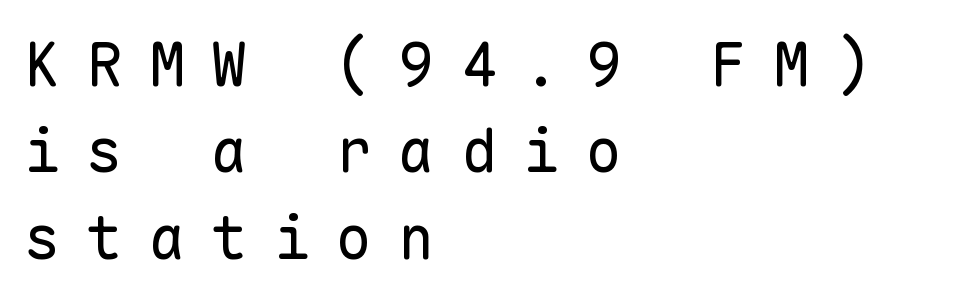
The image shows 60 px regular-weight sans-serif type, upright, monospaced; set left-aligned, normal line spacing (1.44x), unusually wide letter spacing (+0.44 em), not underlined; low stroke contrast and a medium x-height.
